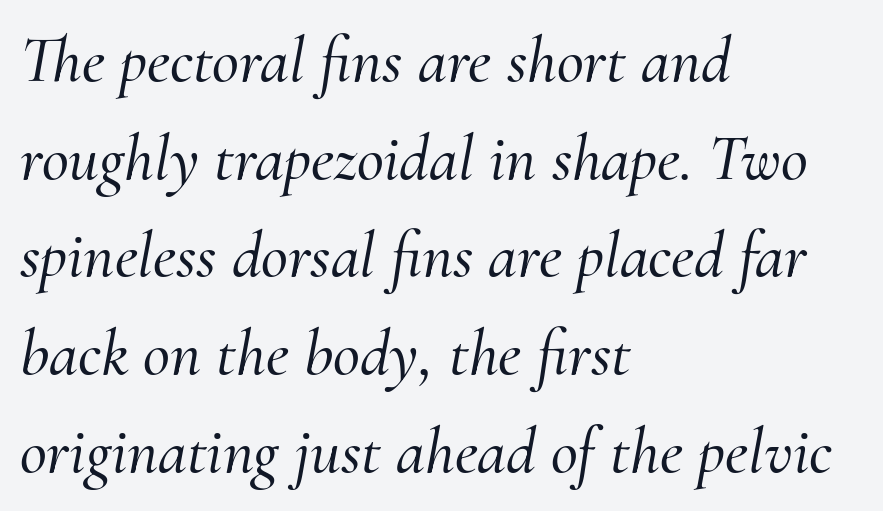
The image shows 66 px serif type, italic (leaning right); set left-aligned, normal line spacing (1.48x), normal letter spacing, not underlined; medium stroke contrast and a small x-height.
